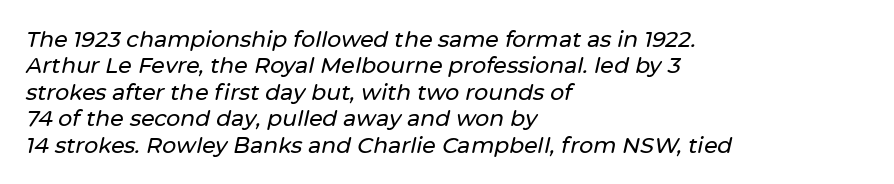
Visually the block forms a straight wall on the left and a jagged coastline on the right. Just letters on the line, the space beneath them empty. A typesetter would call this zero additional tracking. An italicized treatment has been applied to the whole sample.
